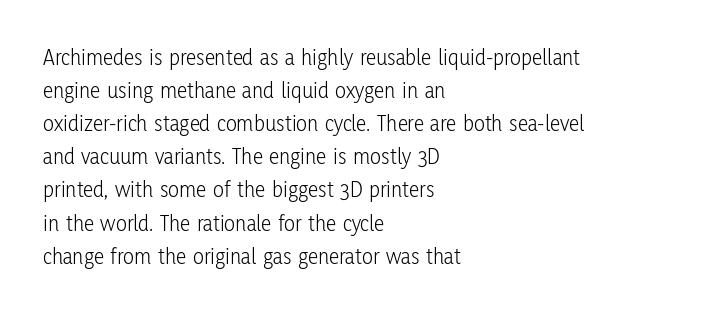
The image shows 23 px text type, upright; set left-aligned, normal line spacing (1.44x), normal letter spacing, not underlined.
